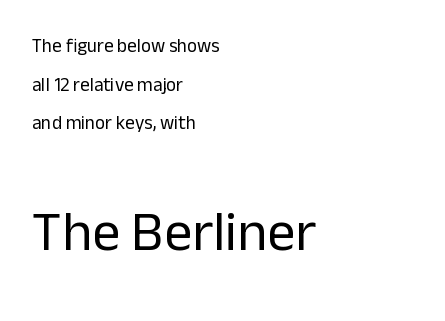
The tracking reads as untouched default to a designer's eye. Horizontal bands of white between lines are thick stripes. Is the block centered? No — it sits flush against the left margin. No chunkiness to these letters — they're not bold.
